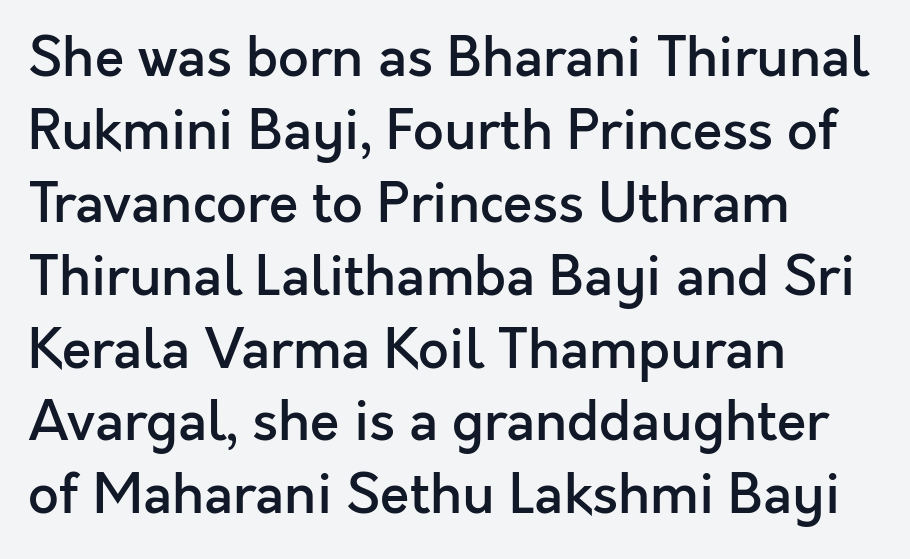
The image shows 54 px semibold sans-serif type, upright; set left-aligned, normal line spacing (1.35x), normal letter spacing, not underlined; a medium x-height.
